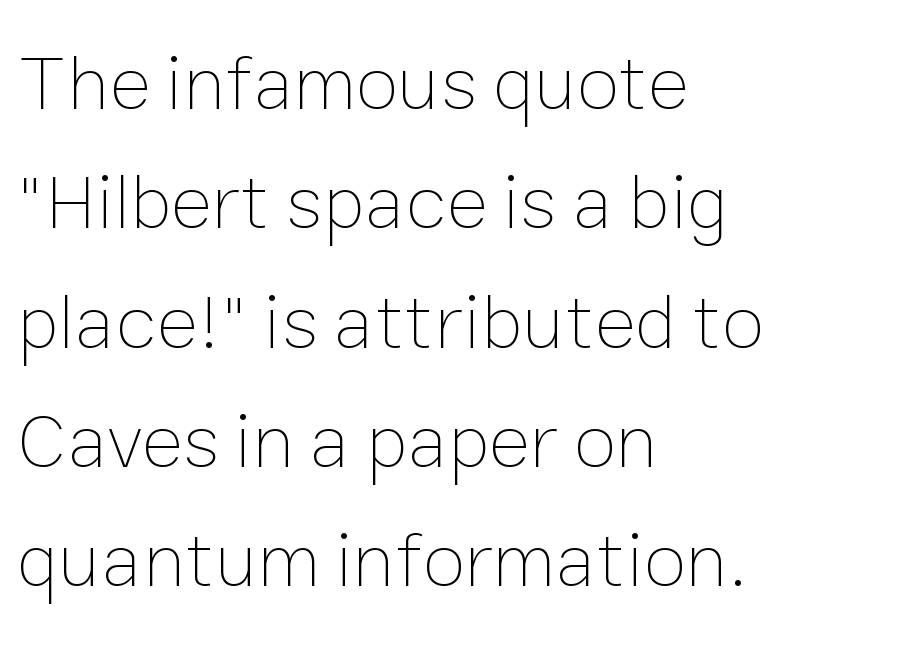
The image shows 78 px thin type, upright; set left-aligned, normal line spacing (1.53x), normal letter spacing, not underlined; low stroke contrast and a medium x-height.
